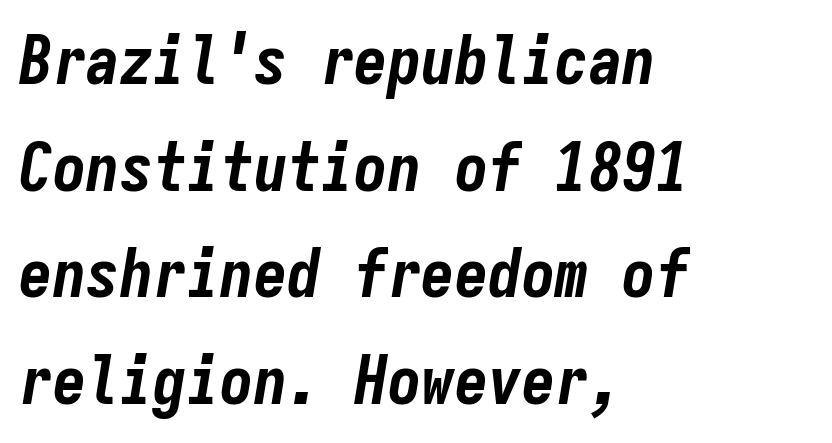
Successive baselines arrive at the customary interval. These lines keep a tight, regular rhythm from letter to letter. These lines carry a lot of weight — the face is fully bold. Every row of glyphs begins at an identical x-position on the left. Is this a fixed-width face? Yes — each glyph sits in an identical cell.
